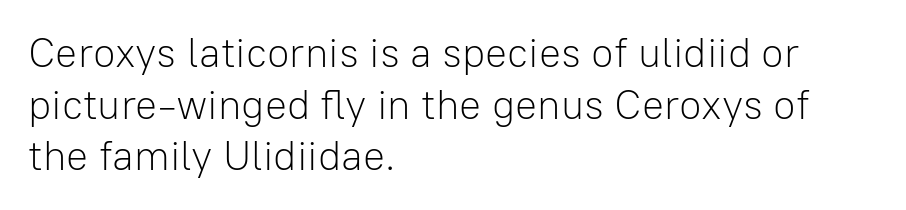
Q: Is the text bold? A: No.
Q: Is the text italic (slanted)? A: No, it is upright.
Q: Is the typeface a serif or a sans-serif typeface? A: Sans-serif.
Q: Is the text underlined? A: No.
Q: How is the paragraph aligned? A: Left-aligned.
Q: Is the spacing between letters normal or unusually wide? A: Normal.
Q: Is the spacing between lines tight, normal or loose? A: Normal.
Q: Width (condensed, normal, or wide)? A: Normal.
Q: Stroke contrast? A: Low.
Q: x-height? A: Medium.
Q: Monospaced? A: No.
